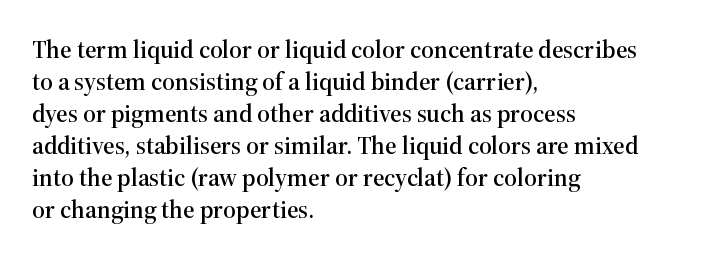
Summary of vertical rhythm: regular, with standard interline spacing. The string is rendered with underlining switched off. This rendering uses left alignment, leaving the right contour irregular. The lettering stays uniformly vertical, giving the passage a roman look. The horizontal fit of the characters is conventional and even.
